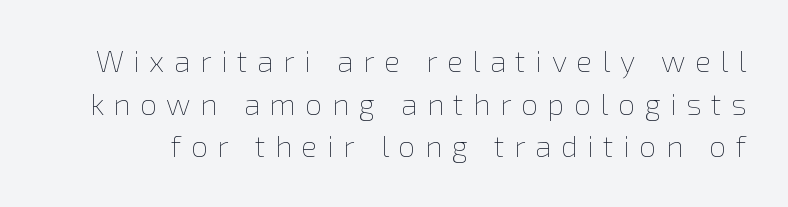
Is the type heavy? It reads as light-to-regular instead. Short note: letters widely spaced. Words float on clear page, feet unadorned. Here the designer chose a conventional face with non-uniform glyph widths. No italicization has been applied; the sample stays upright. Evenly set lines give the paragraph a standard silhouette.
